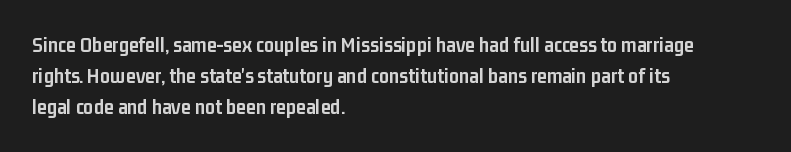
Q: Is the text bold? A: Yes.
Q: Is the text italic (slanted)? A: No, it is upright.
Q: Is the text underlined? A: No.
Q: How is the paragraph aligned? A: Left-aligned.
Q: Is the spacing between letters normal or unusually wide? A: Normal.
Q: Is the spacing between lines tight, normal or loose? A: Normal.
